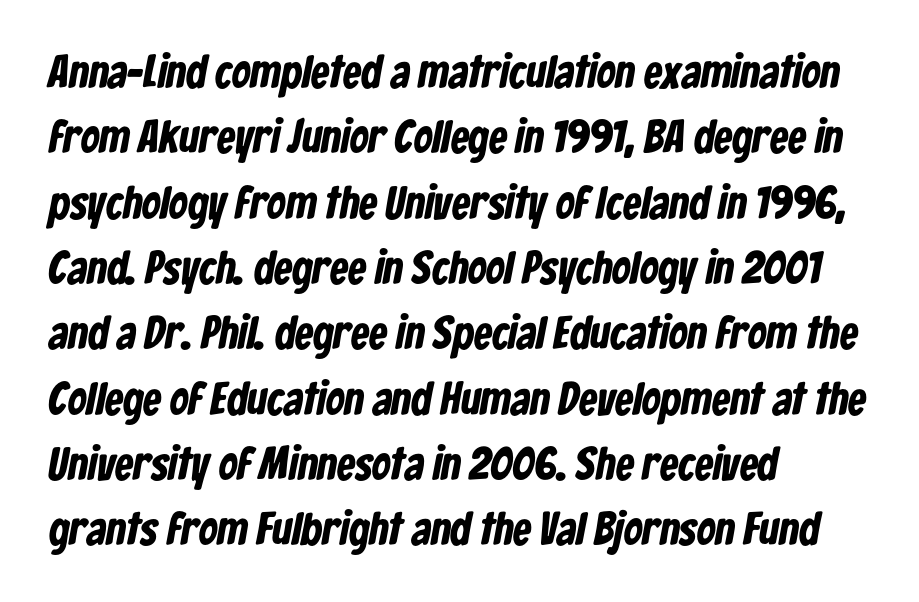
{"serif": "no", "bold": "yes", "weight": "bold", "width": "condensed", "stroke_contrast": "low", "x_height": "medium", "monospaced": "no", "underline": "no", "align": "left", "line_spacing": "normal", "line_spacing_ratio": 1.42, "letter_spacing": "normal", "letter_spacing_em": 0.0, "glyph_px": 46}
